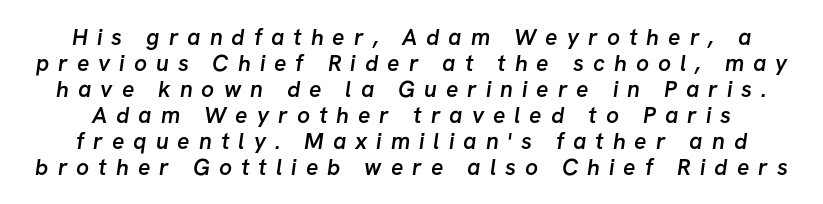
{"bold": "semi", "underline": "no", "line_spacing": "tight", "line_spacing_ratio": 1.13, "letter_spacing": "wide", "letter_spacing_em": 0.39, "glyph_px": 23}
